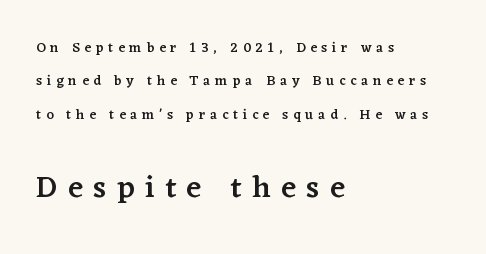
The space directly below the letters is spotless. Every character sits straight up, as roman type does. This sample is left-justified, so line endings fall wherever the words run out. A somewhat darkened texture: the type is semibold rather than bold. Typesetter's note — lower block bumped up in size, upper block left smaller. The typeface chosen for these lines features serifs.
